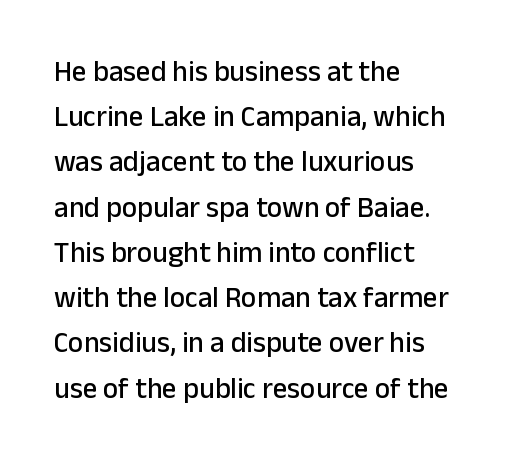
The specimen omits any rule beneath the text block's lines. Is the block centered? No — it sits flush against the left margin. Italic: no, the glyphs are upright roman. Spacing between characters is what you'd get straight out of the box.
